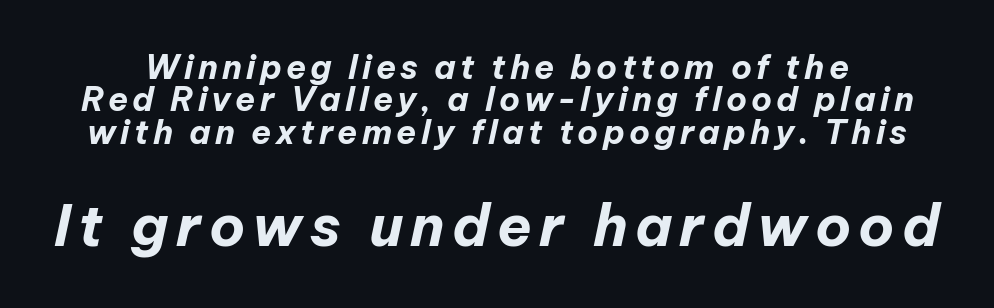
The image shows 57 px bold type, italic (leaning right); set tight line spacing (0.98x), not underlined; the second (bottom) block is 1.73x larger; low stroke contrast and a medium x-height.
